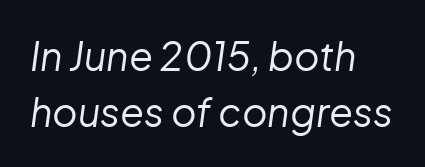
The image shows 39 px regular-weight type, italic (leaning right); set left-aligned, normal line spacing (1.44x), normal letter spacing, not underlined; low stroke contrast and a medium x-height.
